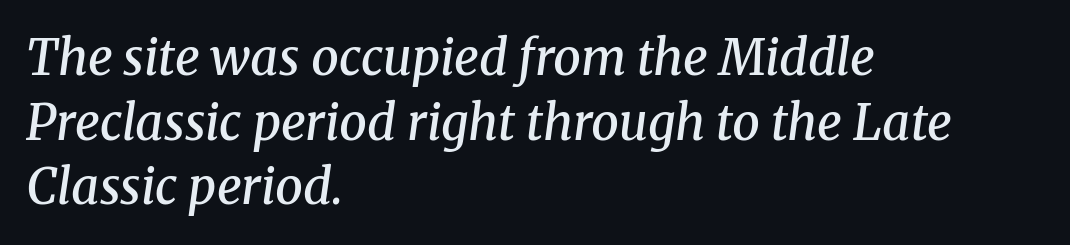
Line spacing here is normal. Has an underline been added? It has not. Teacher's note: observe the even left margin — that is flush-left alignment. Spacing verdict: proportional, widths tailored to each character. Characters follow at the spacing the type designer built in. Italic: yes, the glyphs are oblique.
